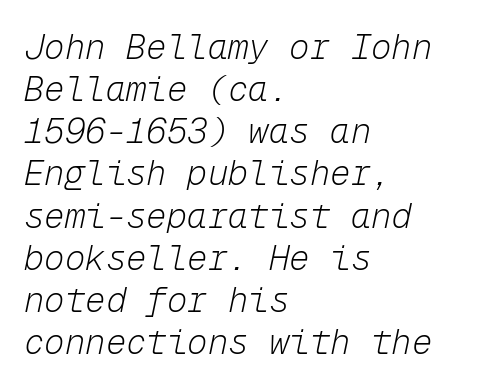
The image shows 34 px light type, italic (leaning right), monospaced; set left-aligned, line spacing 1.24x, normal letter spacing, not underlined; low stroke contrast and a medium x-height.
